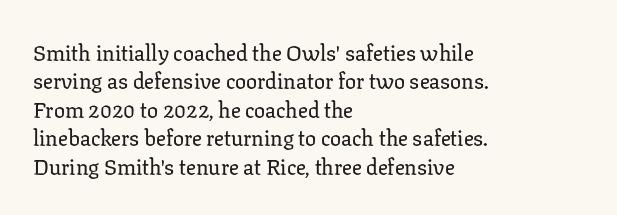
Does extra space separate the letters? No, they use regular spacing. Rows of type keep a routine distance in the vertical direction. Descender tails drop into unmarked territory. No italicization has been applied; the sample stays upright.
